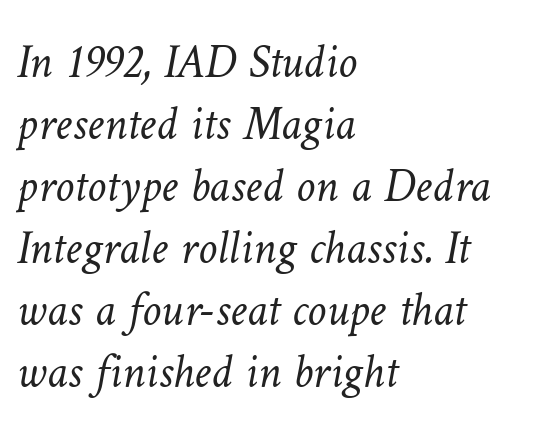
The image shows 48 px light type; set left-aligned, normal line spacing (1.29x), normal letter spacing, not underlined; low stroke contrast and a medium x-height.
